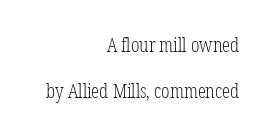
{"italic": "no", "bold": "no", "underline": "no", "align": "right", "line_spacing": "loose", "line_spacing_ratio": 2.32, "letter_spacing": "normal", "letter_spacing_em": 0.0, "glyph_px": 20}
